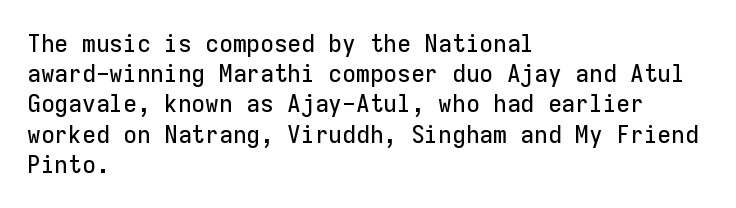
Q: Is the text italic (slanted)? A: No, it is upright.
Q: Is the text underlined? A: No.
Q: How is the paragraph aligned? A: Left-aligned.
Q: Is the spacing between letters normal or unusually wide? A: Normal.
